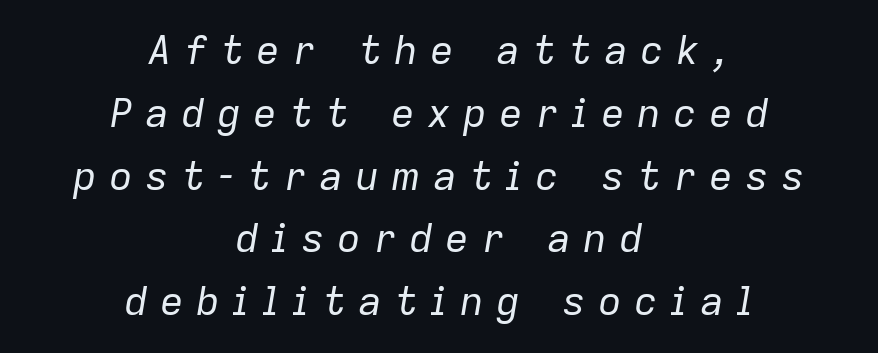
Q: Is the text bold? A: No.
Q: Is the text italic (slanted)? A: Yes, it leans right by about 9 degrees.
Q: Is the text underlined? A: No.
Q: How is the paragraph aligned? A: Centered.
Q: Is the spacing between letters normal or unusually wide? A: Unusually wide.
Q: Is the spacing between lines tight, normal or loose? A: Normal.
Q: Width (condensed, normal, or wide)? A: Normal.
Q: Stroke contrast? A: Low.
Q: x-height? A: Medium.
Q: Monospaced? A: No.
